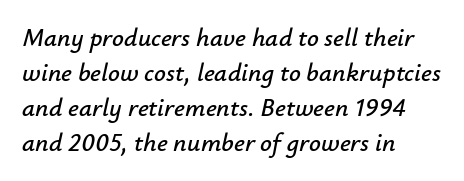
{"italic": "yes", "lean": "right", "slant_degrees": 12, "underline": "no", "align": "left", "line_spacing": "normal", "line_spacing_ratio": 1.34, "letter_spacing": "normal", "letter_spacing_em": 0.0, "glyph_px": 26}
